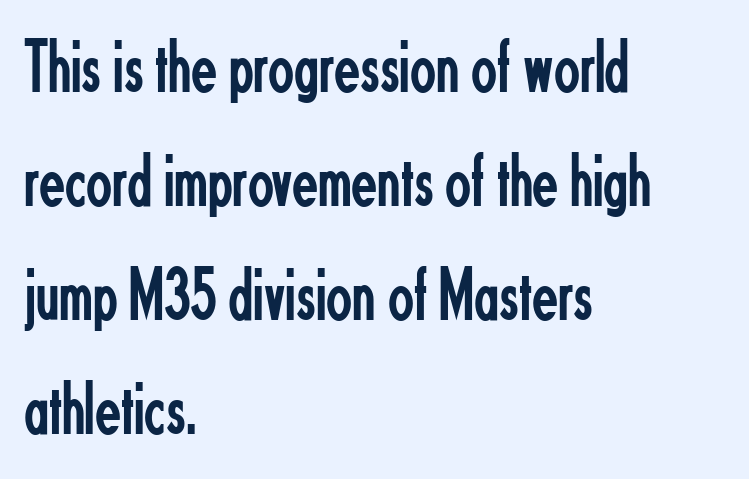
Q: Is the text bold? A: No.
Q: Is the text italic (slanted)? A: No, it is upright.
Q: Is the typeface a serif or a sans-serif typeface? A: Sans-serif.
Q: Is the text underlined? A: No.
Q: How is the paragraph aligned? A: Left-aligned.
Q: Is the spacing between letters normal or unusually wide? A: Normal.
Q: Is the spacing between lines tight, normal or loose? A: Normal.
Q: Width (condensed, normal, or wide)? A: Condensed.
Q: Stroke contrast? A: Low.
Q: x-height? A: Small.
Q: Monospaced? A: No.
